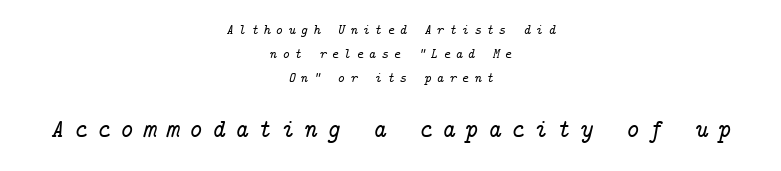
A typesetter would call this leading conventional body-copy spacing. Typeset on center — no edge is straight. The baseline area is clear. This sample uses expanded letter spacing, leaving extra air between glyphs.
